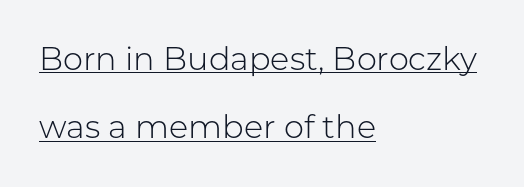
{"serif": "no", "italic": "no", "bold": "no", "weight": "light", "width": "normal", "stroke_contrast": "low", "x_height": "medium", "monospaced": "no", "underline": "yes", "align": "left", "line_spacing": "loose", "line_spacing_ratio": 2.14, "letter_spacing": "normal", "letter_spacing_em": 0.0, "glyph_px": 32}
